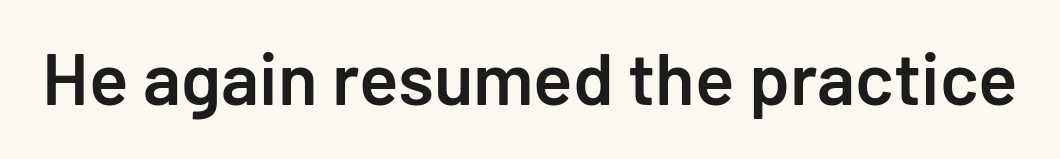
Unlike italic type, these characters show no tilt at all. Looks like regular typesetting: each glyph gets only the width it needs. Type style note: lacks serifs. Characters follow at the spacing the type designer built in. Only glyphs here, with clear space below each row.
